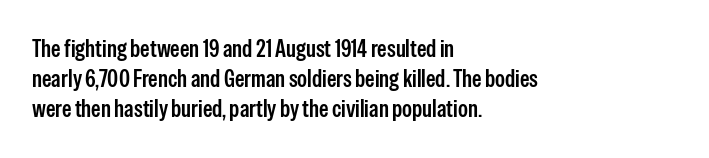
These lines are set flush left with a ragged right edge. Reading down the column, the eye jumps a familiar distance to each next line. The face used here is a semibold: visibly heavier than regular, lighter than bold. The specimen omits any rule beneath the text block's lines. Spacing between characters is what you'd get straight out of the box.
